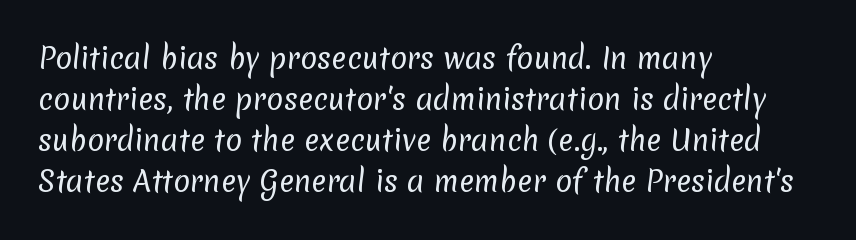
{"serif": "no", "bold": "no", "weight": "regular", "width": "normal", "stroke_contrast": "low", "x_height": "medium", "monospaced": "no", "underline": "no", "align": "left", "line_spacing": "normal", "line_spacing_ratio": 1.46, "letter_spacing": "normal", "letter_spacing_em": 0.0, "glyph_px": 28}
